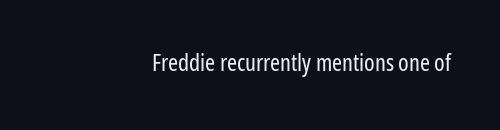
Characters follow at the spacing the type designer built in. This is the regular roman posture of the typeface. A light-to-regular cut is what we see here. Descender tails drop into unmarked territory.
